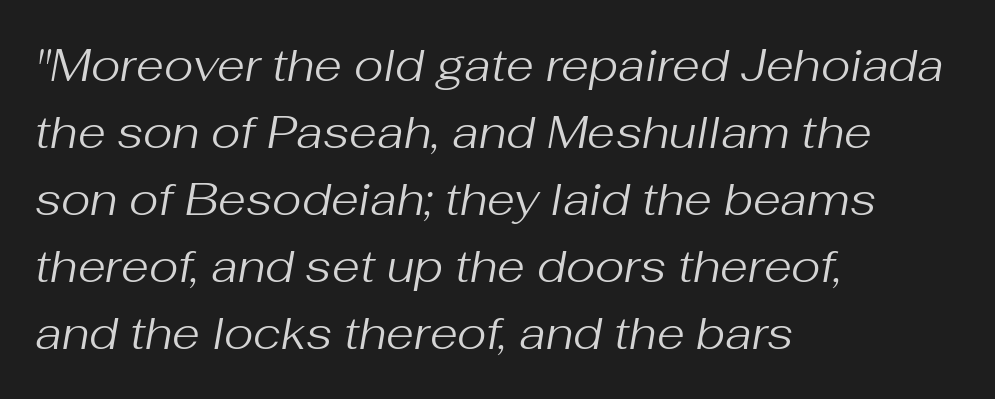
Q: Is the text bold? A: No.
Q: Is the text italic (slanted)? A: Yes, it leans right by about 10 degrees.
Q: Is the text underlined? A: No.
Q: How is the paragraph aligned? A: Left-aligned.
Q: Is the spacing between letters normal or unusually wide? A: Normal.
Q: Is the spacing between lines tight, normal or loose? A: Normal.
Q: Width (condensed, normal, or wide)? A: Normal.
Q: Stroke contrast? A: Medium.
Q: x-height? A: Medium.
Q: Monospaced? A: No.
